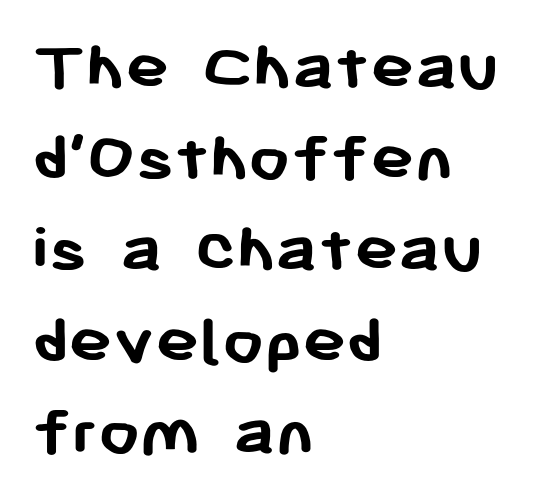
Underline: absent. The tracking reads as untouched default to a designer's eye. Grotesque or geometric, the face here clearly has no serifs. The rendering anchors every line to the left-hand side. The typography opts for an upright posture over an oblique one. Each letter keeps its own natural width here, so spacing adapts to shape.
